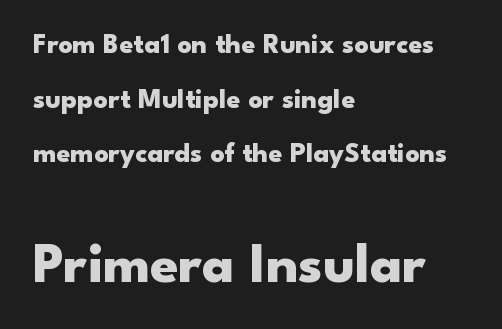
Q: Is the text bold? A: Yes.
Q: Is the text italic (slanted)? A: No, it is upright.
Q: Is the typeface a serif or a sans-serif typeface? A: Sans-serif.
Q: Is the text underlined? A: No.
Q: How is the paragraph aligned? A: Left-aligned.
Q: Is the spacing between letters normal or unusually wide? A: Normal.
Q: Is the spacing between lines tight, normal or loose? A: Loose.
Q: Which block of text is set in a larger size, the first (top) or the second (bottom)? A: The second (bottom) one.
Q: Width (condensed, normal, or wide)? A: Wide.
Q: Stroke contrast? A: Low.
Q: x-height? A: Small.
Q: Monospaced? A: No.
